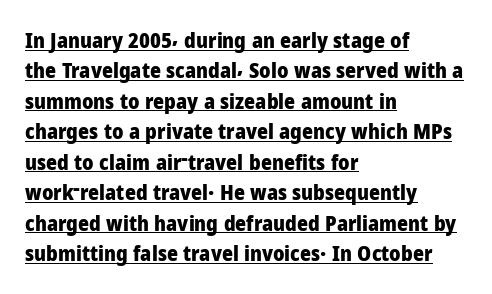
Q: Is the text bold? A: Yes.
Q: Is the text italic (slanted)? A: No, it is upright.
Q: Is the text underlined? A: Yes.
Q: How is the paragraph aligned? A: Left-aligned.
Q: Is the spacing between letters normal or unusually wide? A: Normal.
Q: Is the spacing between lines tight, normal or loose? A: Normal.
